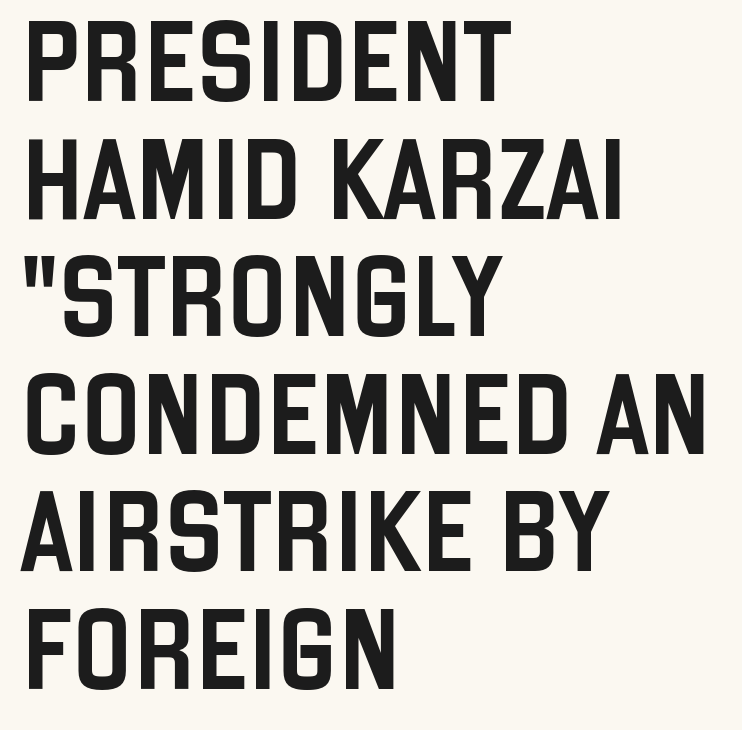
The designer went with a sans here, leaving each stem footless. The type sits square on the baseline with zero lean. In CSS terms this would be text-align: left. Looks like regular typesetting: each glyph gets only the width it needs. A typesetter would call this zero additional tracking.
